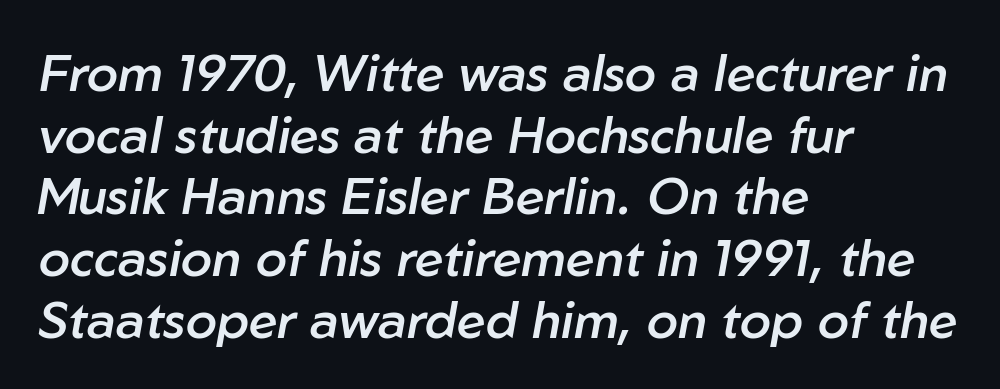
Q: Is the text bold? A: Semi-bold.
Q: Is the text italic (slanted)? A: Yes, it leans right by about 10 degrees.
Q: Is the text underlined? A: No.
Q: How is the paragraph aligned? A: Left-aligned.
Q: Is the spacing between letters normal or unusually wide? A: Normal.
Q: Width (condensed, normal, or wide)? A: Normal.
Q: Stroke contrast? A: Low.
Q: x-height? A: Medium.
Q: Monospaced? A: No.
